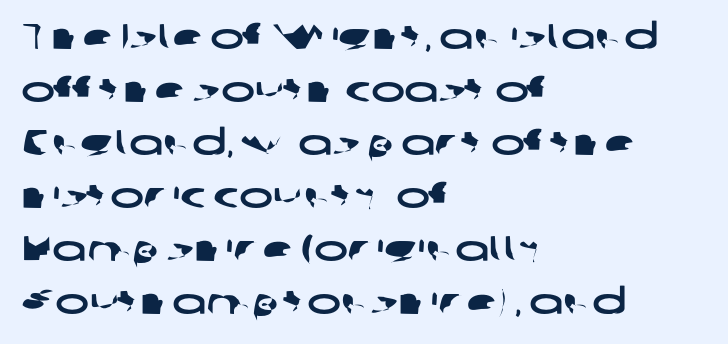
Q: Is the typeface a serif or a sans-serif typeface? A: Sans-serif.
Q: Is the text underlined? A: No.
Q: How is the paragraph aligned? A: Left-aligned.
Q: Is the spacing between letters normal or unusually wide? A: Normal.
Q: Is the spacing between lines tight, normal or loose? A: Normal.
Q: Width (condensed, normal, or wide)? A: Wide.
Q: Stroke contrast? A: Low.
Q: x-height? A: Medium.
Q: Monospaced? A: No.
